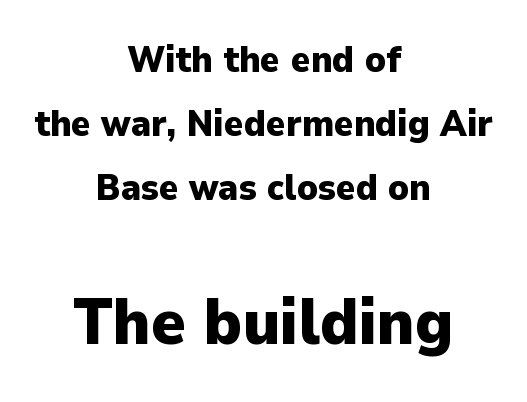
{"serif": "no", "italic": "no", "bold": "yes", "weight": "heavy", "width": "normal", "stroke_contrast": "low", "x_height": "medium", "monospaced": "no", "underline": "no", "align": "center", "line_spacing_ratio": 1.73, "letter_spacing": "normal", "letter_spacing_em": 0.0, "larger_block": "second", "size_ratio": 1.76, "glyph_px": 65}
